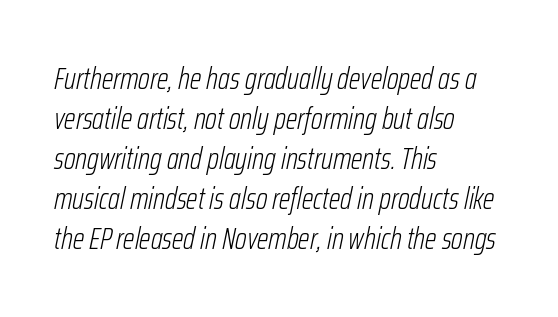
The image shows 30 px light, condensed type, italic (leaning right); set left-aligned, normal line spacing (1.33x), normal letter spacing, not underlined; low stroke contrast and a medium x-height.
